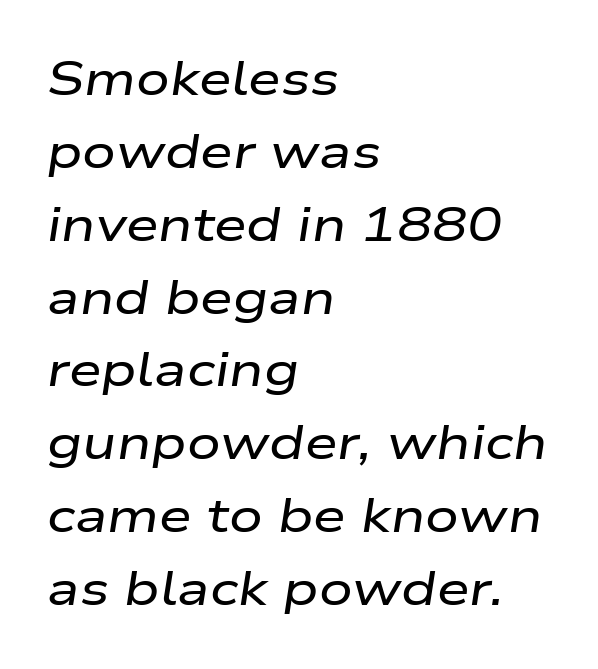
{"italic": "yes", "lean": "right", "slant_degrees": 9, "width": "wide", "stroke_contrast": "low", "x_height": "medium", "monospaced": "no", "underline": "no", "align": "left", "line_spacing": "normal", "line_spacing_ratio": 1.55, "letter_spacing": "normal", "letter_spacing_em": 0.0, "glyph_px": 47}
